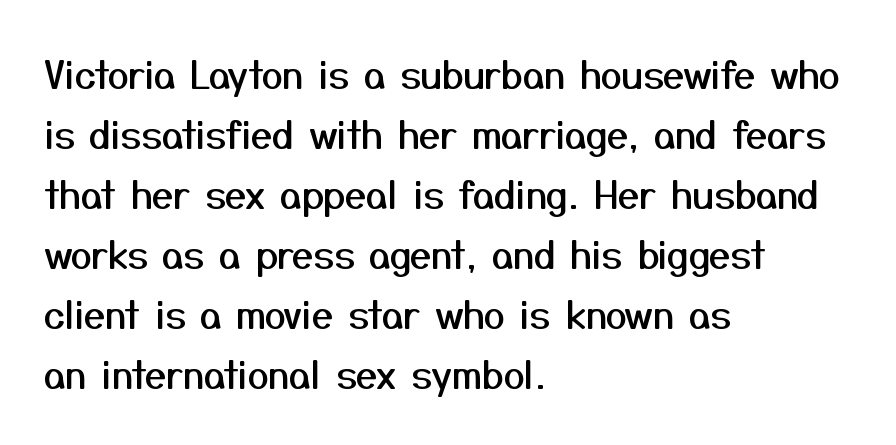
These lines were composed using upright roman letters. Examine the stroke ends and you'll find no serifs. Does extra space separate the letters? No, they use regular spacing. Regarding leading, the lines here are spaced in the standard way.
